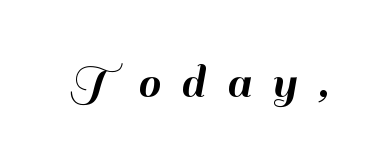
The image shows 51 px sans-serif type; set unusually wide letter spacing (+0.41 em), not underlined; high stroke contrast and a small x-height.
